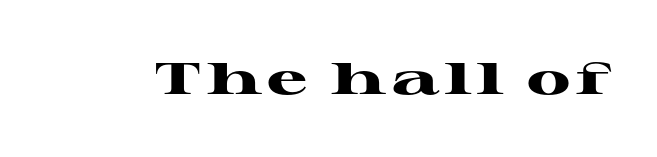
The typesetting leans heavy: a genuine bold. Ascenders rise straight up at ninety degrees. The characters display serif detailing at their extremities. Each row of text sits above clean, open space.
